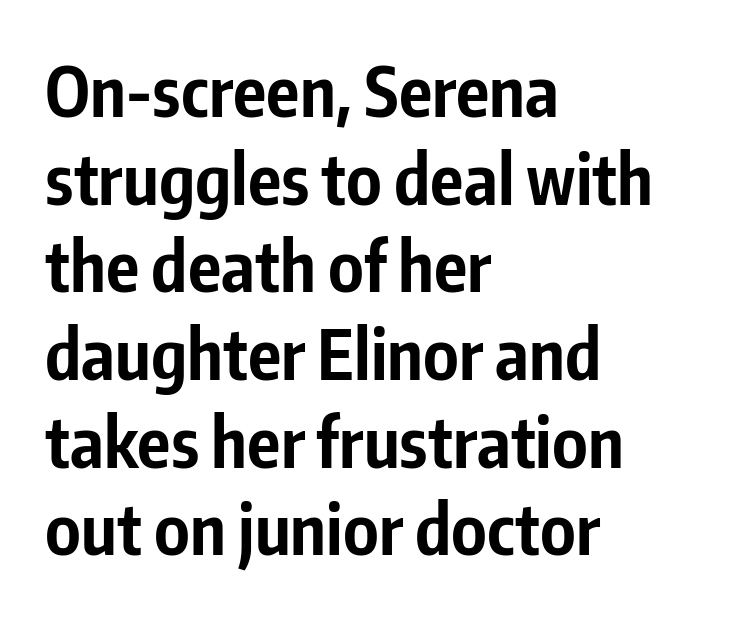
Teacher's note: observe the even left margin — that is flush-left alignment. These lines were composed using upright roman letters. Does extra space separate the letters? No, they use regular spacing. Weight check: bold — yes, fully. Type without underlining. The face used here is a sans, in the tradition of grotesques and geometrics.
